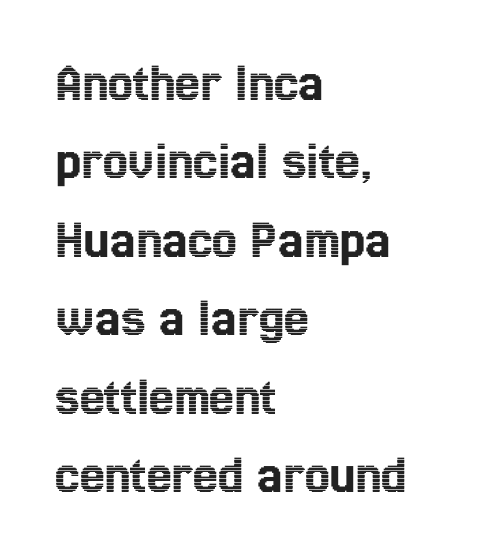
No word sits above an underline. Glyph-to-glyph distance matches everyday printed text. The rendering uses a moderate line-height, typical for paragraphs. Is there any slant? The stems are plumb.
